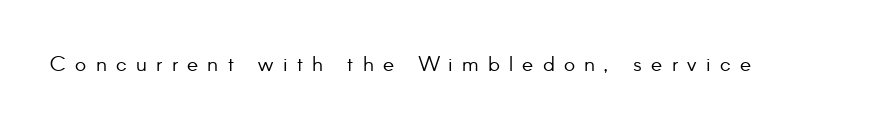
The image shows 21 px text type, upright; set unusually wide letter spacing (+0.44 em), not underlined.
